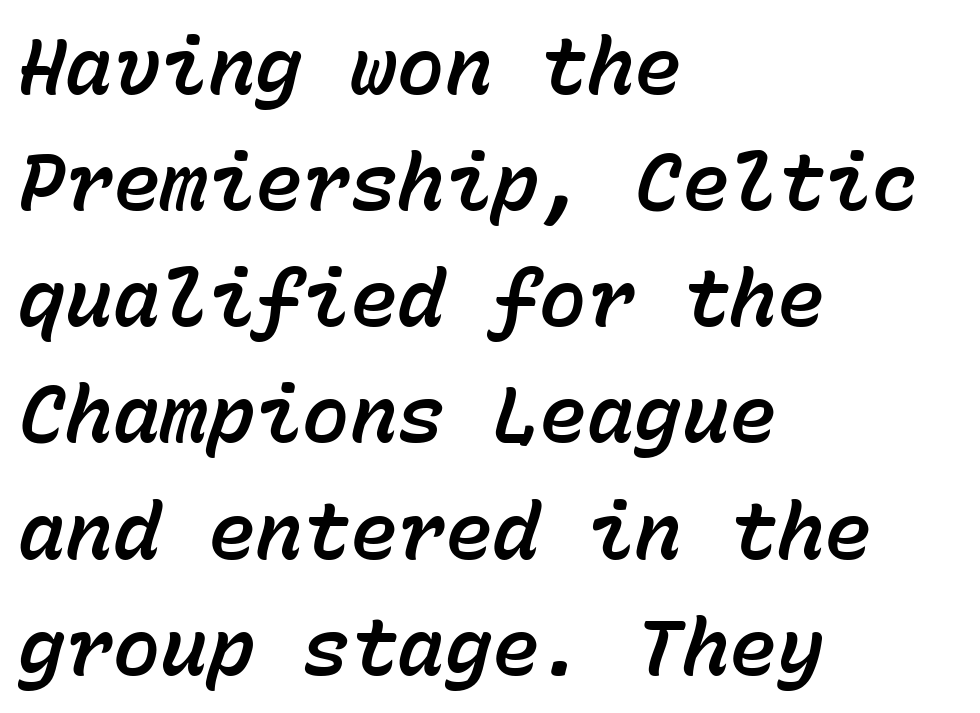
Spacing verdict: monospaced, one width for all characters. Look at the tracking — it's just the regular setting, nothing added. Regarding leading, the lines here are spaced in the standard way. Slanted lettering throughout. These lines are set flush left with a ragged right edge.
